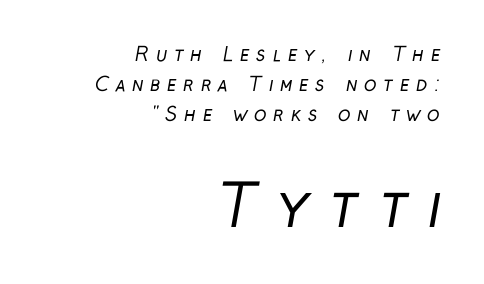
Q: Is the text bold? A: No.
Q: Is the typeface a serif or a sans-serif typeface? A: Sans-serif.
Q: Is the text underlined? A: No.
Q: How is the paragraph aligned? A: Right-aligned.
Q: Is the spacing between letters normal or unusually wide? A: Unusually wide.
Q: Is the spacing between lines tight, normal or loose? A: Normal.
Q: Which block of text is set in a larger size, the first (top) or the second (bottom)? A: The second (bottom) one.
Q: Width (condensed, normal, or wide)? A: Condensed.
Q: Stroke contrast? A: Low.
Q: x-height? A: Medium.
Q: Monospaced? A: No.
